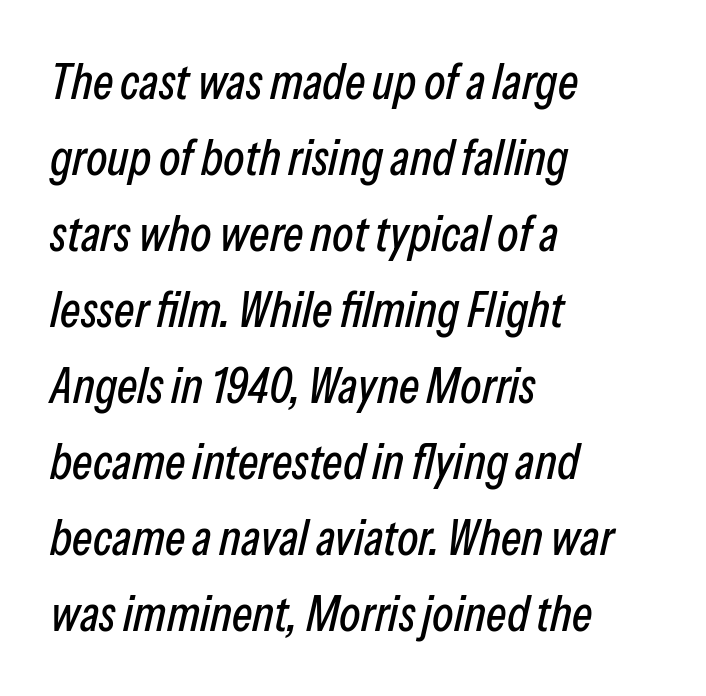
Tall strokes in this sample are angled rather than plumb. Lines of text with bare space underneath. Tracking value appears to be zero — textbook default spacing. Think of a printed novel: that variable character pitch is what you see here. The rows are spaced the way most documents space them.
